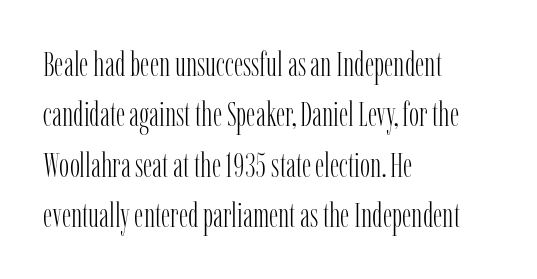
The image shows 34 px light, condensed serif type, upright; set left-aligned, normal line spacing (1.48x), normal letter spacing, not underlined; low stroke contrast and a medium x-height.
